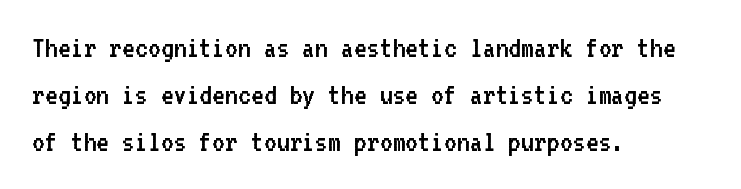
The image shows 31 px regular-weight sans-serif type, upright, monospaced; set left-aligned, normal line spacing (1.52x), normal letter spacing, not underlined; low stroke contrast and a medium x-height.
